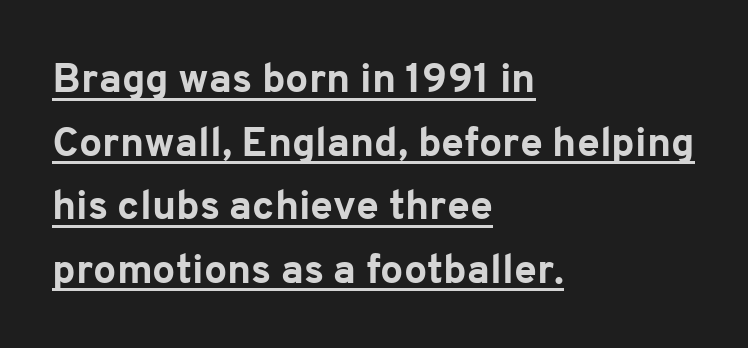
{"serif": "no", "italic": "no", "bold": "yes", "weight": "bold", "width": "normal", "stroke_contrast": "low", "x_height": "medium", "monospaced": "no", "underline": "yes", "align": "left", "line_spacing": "normal", "line_spacing_ratio": 1.55, "letter_spacing": "normal", "letter_spacing_em": 0.0, "glyph_px": 41}
